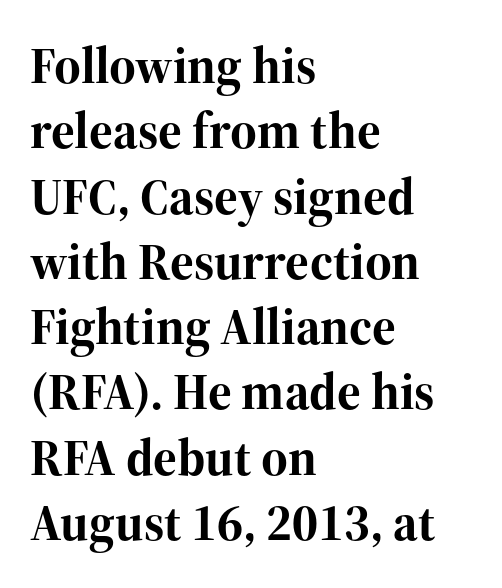
{"serif": "yes", "italic": "no", "bold": "yes", "weight": "bold", "width": "normal", "stroke_contrast": "high", "x_height": "medium", "monospaced": "no", "underline": "no", "align": "left", "line_spacing": "normal", "line_spacing_ratio": 1.28, "letter_spacing": "normal", "letter_spacing_em": 0.0, "glyph_px": 51}
